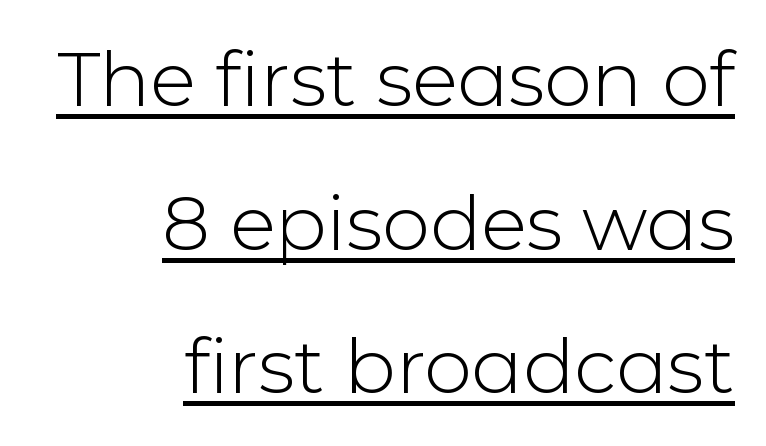
The image shows 76 px light sans-serif type, upright; set right-aligned, line spacing 1.89x, normal letter spacing, underlined; low stroke contrast and a medium x-height.
